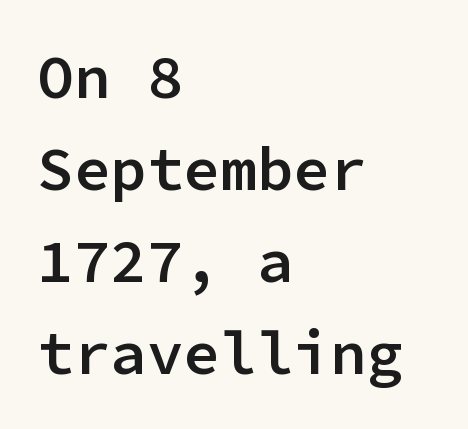
Q: Is the text bold? A: Semi-bold.
Q: Is the text italic (slanted)? A: No, it is upright.
Q: Is the typeface a serif or a sans-serif typeface? A: Sans-serif.
Q: Is the text underlined? A: No.
Q: How is the paragraph aligned? A: Left-aligned.
Q: Is the spacing between letters normal or unusually wide? A: Normal.
Q: Is the spacing between lines tight, normal or loose? A: Normal.
Q: Width (condensed, normal, or wide)? A: Normal.
Q: Stroke contrast? A: Low.
Q: x-height? A: Medium.
Q: Monospaced? A: Yes.
